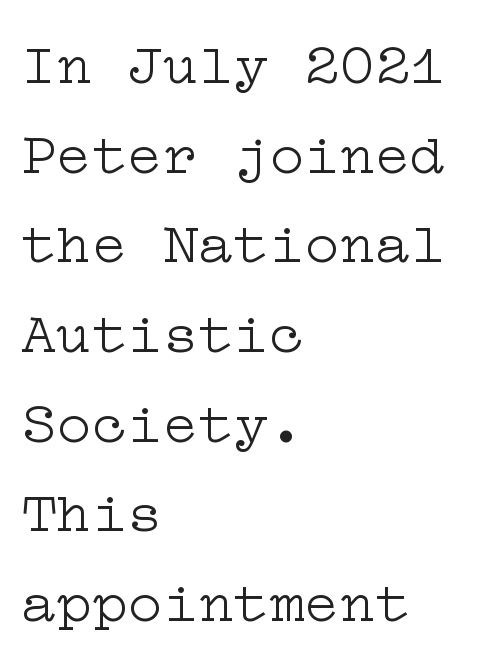
The image shows 59 px light, wide serif type, upright; set left-aligned, normal line spacing (1.52x), normal letter spacing, not underlined; low stroke contrast and a medium x-height.
